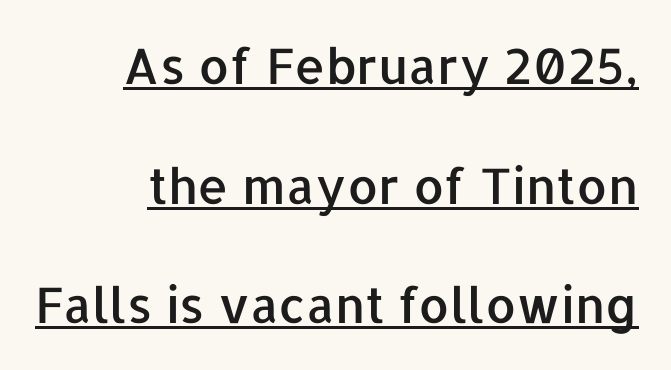
Q: Is the text italic (slanted)? A: No, it is upright.
Q: Is the typeface a serif or a sans-serif typeface? A: Sans-serif.
Q: Is the text underlined? A: Yes.
Q: How is the paragraph aligned? A: Right-aligned.
Q: Is the spacing between letters normal or unusually wide? A: Normal.
Q: Is the spacing between lines tight, normal or loose? A: Loose.
Q: Width (condensed, normal, or wide)? A: Normal.
Q: Stroke contrast? A: Low.
Q: x-height? A: Medium.
Q: Monospaced? A: No.
